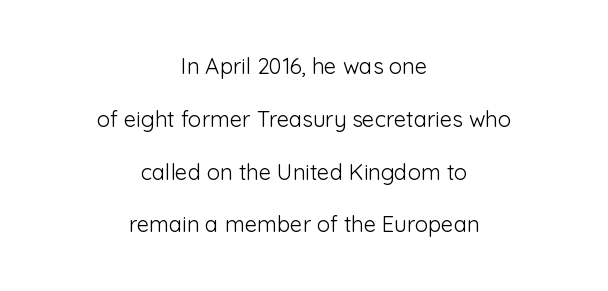
{"italic": "no", "bold": "no", "underline": "no", "align": "center", "line_spacing": "loose", "line_spacing_ratio": 2.4, "letter_spacing": "normal", "letter_spacing_em": 0.0, "glyph_px": 22}
